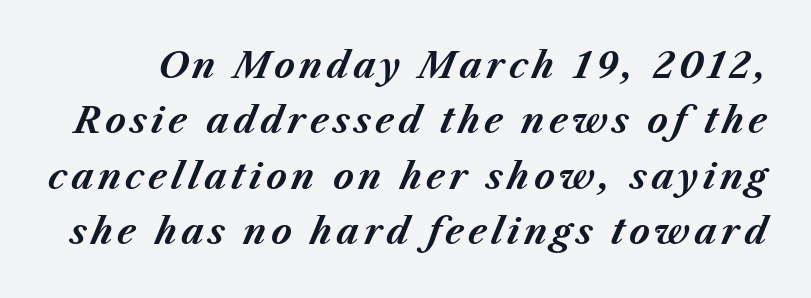
{"italic": "yes", "lean": "right", "slant_degrees": 23, "bold": "yes", "weight": "bold", "width": "normal", "stroke_contrast": "medium", "x_height": "medium", "monospaced": "no", "underline": "no", "line_spacing": "normal", "line_spacing_ratio": 1.58, "glyph_px": 35}
